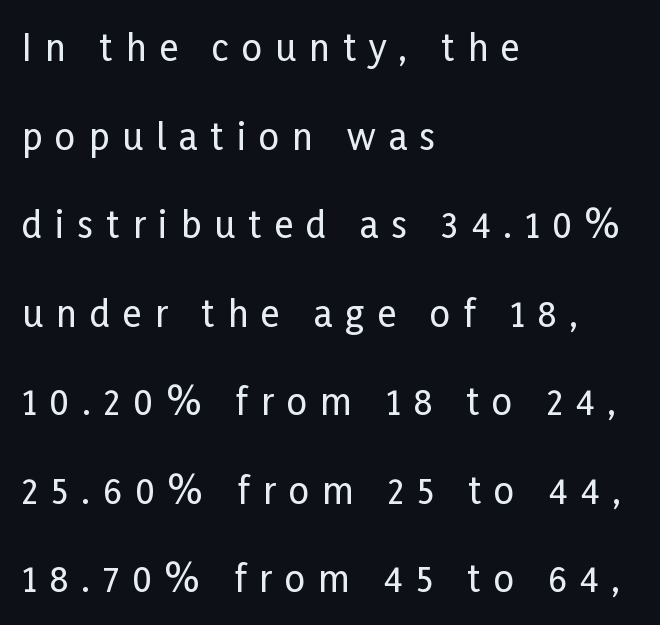
{"serif": "no", "italic": "no", "width": "condensed", "stroke_contrast": "low", "x_height": "medium", "monospaced": "no", "underline": "no", "align": "left", "line_spacing": "loose", "line_spacing_ratio": 2.46, "letter_spacing": "wide", "letter_spacing_em": 0.36, "glyph_px": 36}
